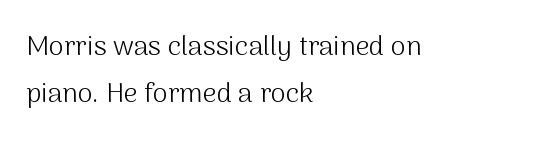
Q: Is the text bold? A: No.
Q: Is the text italic (slanted)? A: No, it is upright.
Q: Is the text underlined? A: No.
Q: How is the paragraph aligned? A: Left-aligned.
Q: Is the spacing between letters normal or unusually wide? A: Normal.
